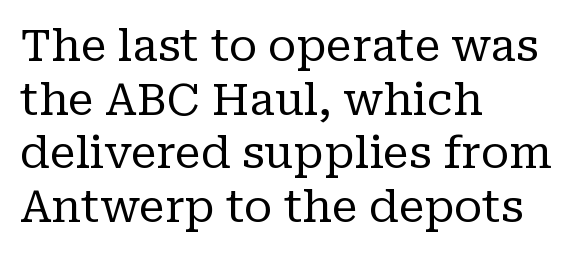
The image shows 44 px regular-weight serif type, upright; set left-aligned, line spacing 1.22x, normal letter spacing, not underlined; low stroke contrast and a medium x-height.
